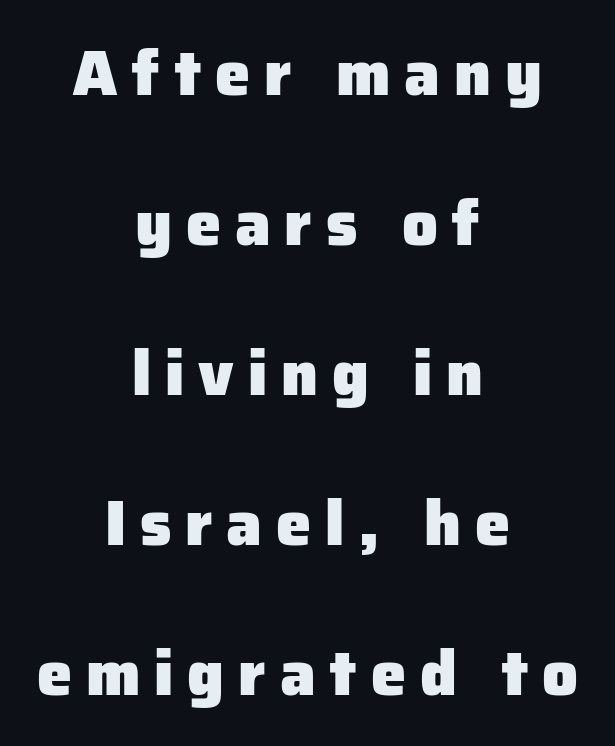
{"serif": "no", "italic": "no", "bold": "yes", "weight": "heavy", "width": "normal", "stroke_contrast": "low", "x_height": "medium", "monospaced": "no", "underline": "no", "align": "center", "line_spacing": "loose", "line_spacing_ratio": 2.38, "letter_spacing": "wide", "letter_spacing_em": 0.22, "glyph_px": 63}
